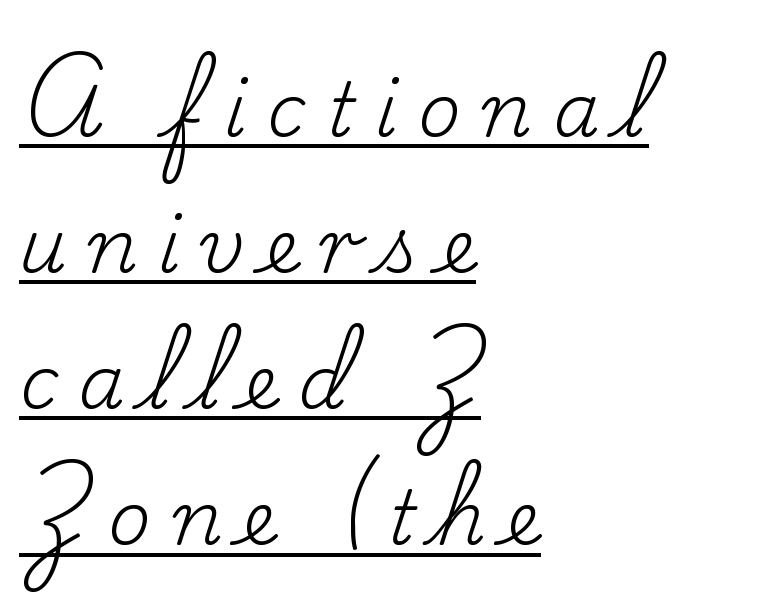
These lines are composed in type with serifs. You could not count columns in this text — the font is proportionally spaced. Unbolded letterforms with no extra heft.
